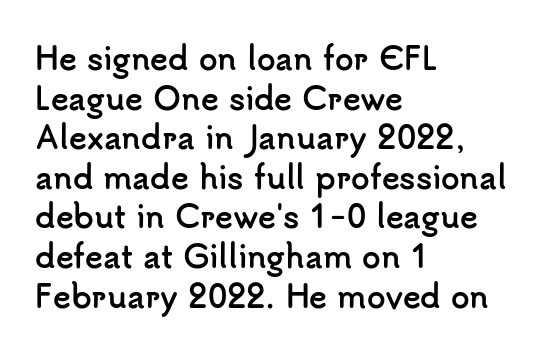
The image shows 30 px semibold sans-serif type, upright; set left-aligned, normal line spacing (1.32x), normal letter spacing, not underlined; low stroke contrast and a small x-height.
